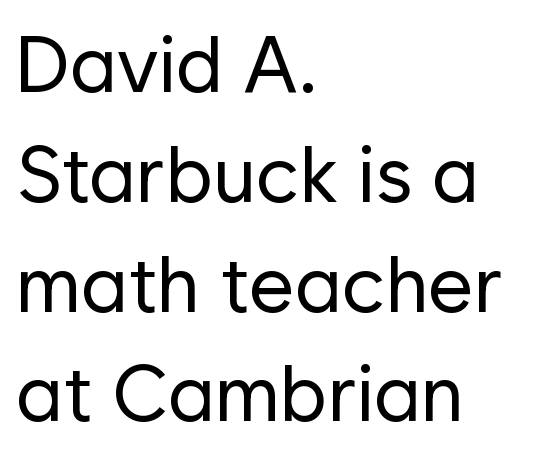
The image shows 79 px regular-weight sans-serif type, upright; set left-aligned, normal line spacing (1.39x), normal letter spacing, not underlined; low stroke contrast and a medium x-height.
